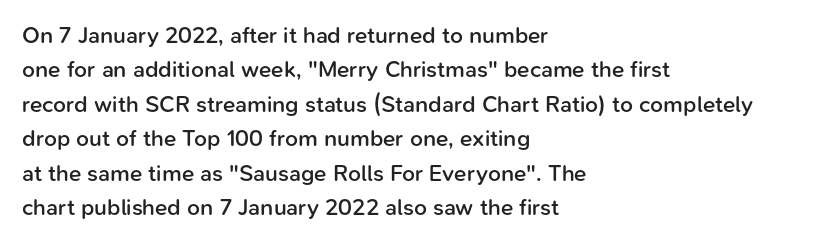
Q: Is the text bold? A: Semi-bold.
Q: Is the text italic (slanted)? A: No, it is upright.
Q: Is the text underlined? A: No.
Q: How is the paragraph aligned? A: Left-aligned.
Q: Is the spacing between letters normal or unusually wide? A: Normal.
Q: Is the spacing between lines tight, normal or loose? A: Normal.
